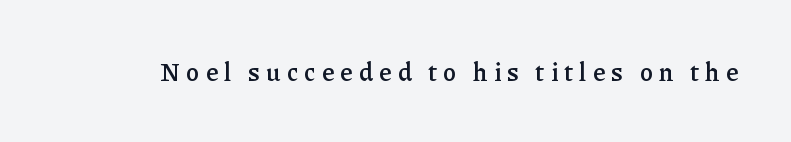
Q: Is the text bold? A: Semi-bold.
Q: Is the text italic (slanted)? A: No, it is upright.
Q: Is the text underlined? A: No.
Q: Is the spacing between letters normal or unusually wide? A: Unusually wide.
